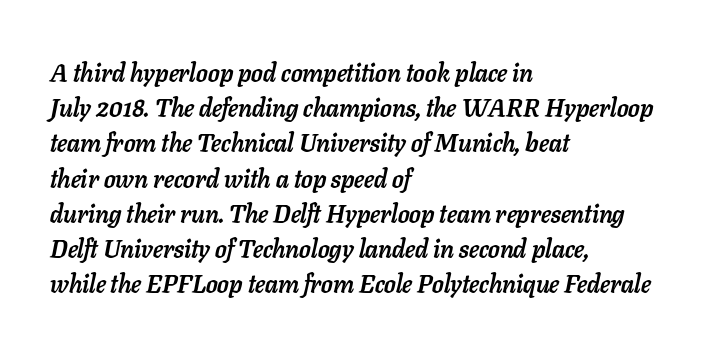
The image shows 25 px bold type, italic (leaning right); set left-aligned, normal line spacing (1.41x), normal letter spacing, not underlined.
